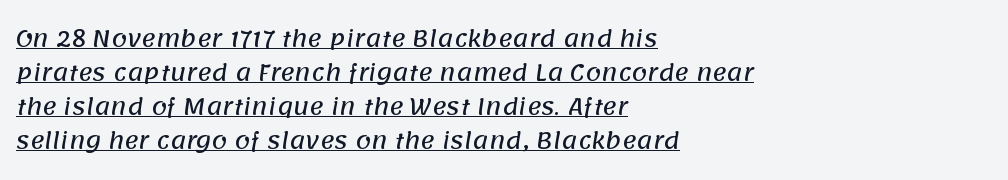
Q: Is the text underlined? A: Yes.
Q: How is the paragraph aligned? A: Left-aligned.
Q: Is the spacing between letters normal or unusually wide? A: Normal.
Q: Is the spacing between lines tight, normal or loose? A: Normal.
